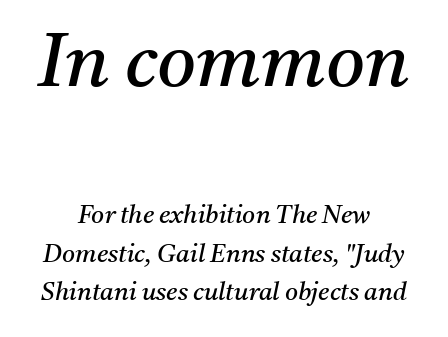
{"serif": "yes", "italic": "yes", "lean": "right", "slant_degrees": 11, "bold": "no", "weight": "regular", "width": "normal", "stroke_contrast": "medium", "x_height": "medium", "monospaced": "no", "underline": "no", "align": "center", "line_spacing": "normal", "line_spacing_ratio": 1.54, "letter_spacing": "normal", "letter_spacing_em": 0.0, "larger_block": "first", "size_ratio": 3.0, "glyph_px": 75}
